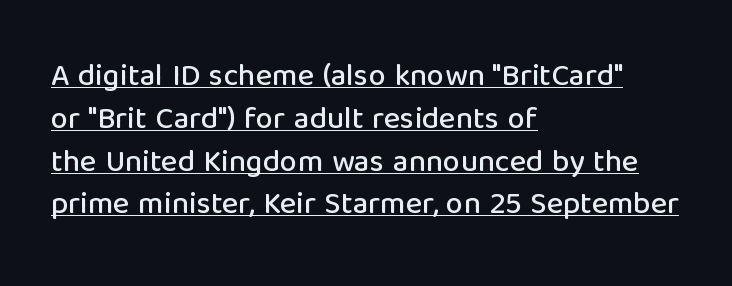
The image shows 31 px sans-serif type, upright; set left-aligned, normal line spacing (1.38x), normal letter spacing, underlined; low stroke contrast and a medium x-height.
